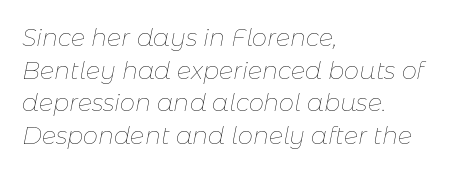
The image shows 24 px text type, italic (leaning right); set left-aligned, normal line spacing (1.36x), normal letter spacing, not underlined.
